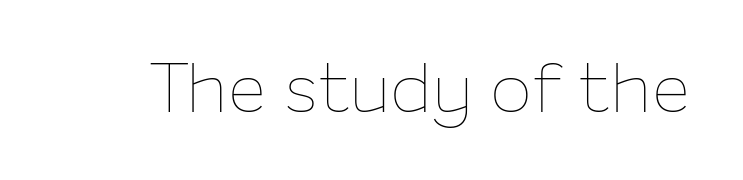
{"italic": "no", "bold": "no", "weight": "thin", "width": "normal", "stroke_contrast": "low", "x_height": "medium", "monospaced": "no", "underline": "no", "letter_spacing": "normal", "letter_spacing_em": 0.0, "glyph_px": 70}
